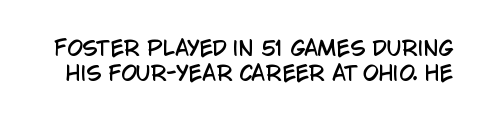
A clean baseline with only descenders dipping below it. Style check: upright. There is no visible air inserted between adjacent glyphs.
